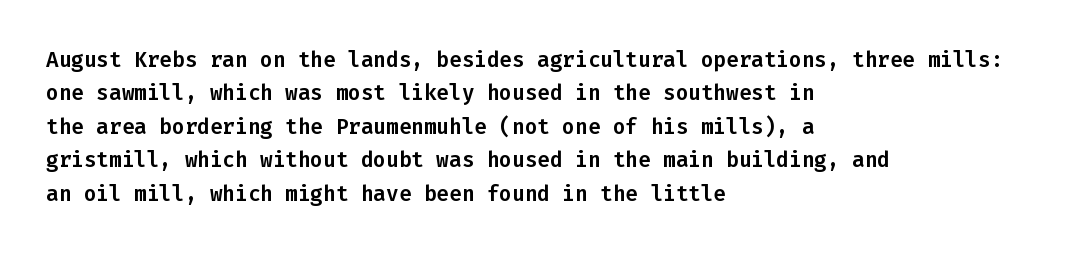
{"italic": "no", "underline": "no", "align": "left", "line_spacing": "normal", "line_spacing_ratio": 1.59, "letter_spacing": "normal", "letter_spacing_em": 0.0, "glyph_px": 21}
